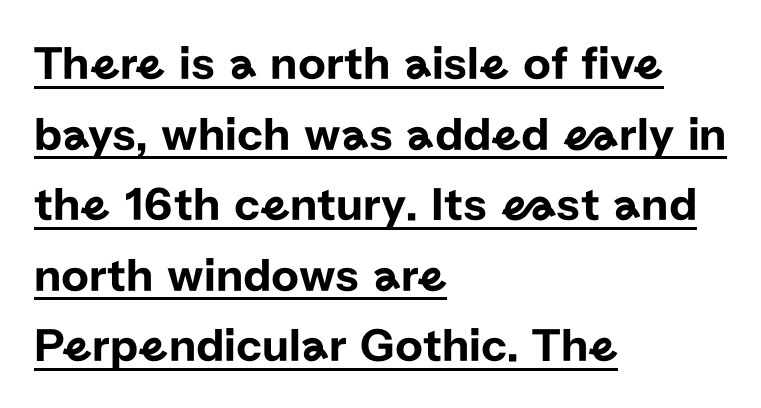
Q: Is the text italic (slanted)? A: No, it is upright.
Q: Is the typeface a serif or a sans-serif typeface? A: Sans-serif.
Q: Is the text underlined? A: Yes.
Q: How is the paragraph aligned? A: Left-aligned.
Q: Is the spacing between letters normal or unusually wide? A: Normal.
Q: Is the spacing between lines tight, normal or loose? A: Normal.
Q: Width (condensed, normal, or wide)? A: Normal.
Q: Stroke contrast? A: Low.
Q: x-height? A: Medium.
Q: Monospaced? A: No.
